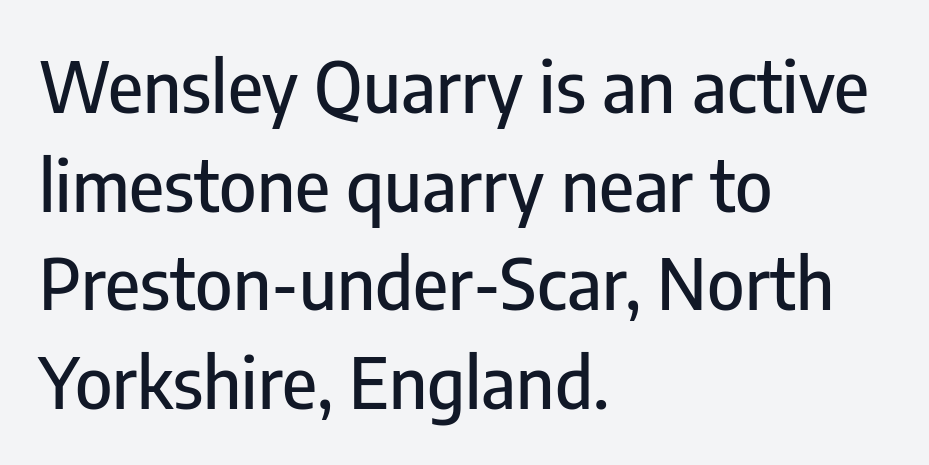
Q: Is the text italic (slanted)? A: No, it is upright.
Q: Is the typeface a serif or a sans-serif typeface? A: Sans-serif.
Q: Is the text underlined? A: No.
Q: How is the paragraph aligned? A: Left-aligned.
Q: Is the spacing between letters normal or unusually wide? A: Normal.
Q: Is the spacing between lines tight, normal or loose? A: Normal.
Q: Width (condensed, normal, or wide)? A: Condensed.
Q: Stroke contrast? A: Low.
Q: x-height? A: Medium.
Q: Monospaced? A: No.
